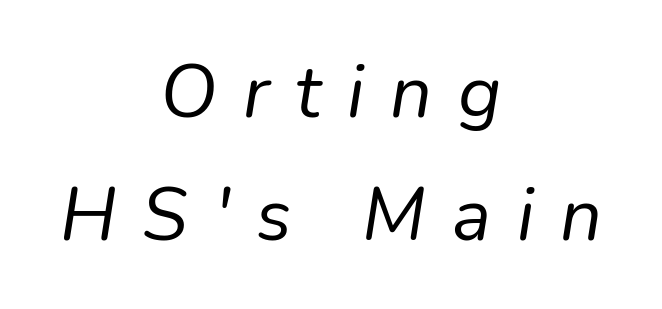
{"italic": "yes", "lean": "right", "slant_degrees": 9, "bold": "no", "weight": "regular", "width": "normal", "stroke_contrast": "low", "x_height": "medium", "monospaced": "no", "underline": "no", "align": "center", "line_spacing": "normal", "line_spacing_ratio": 1.66, "letter_spacing": "wide", "letter_spacing_em": 0.35, "glyph_px": 74}
